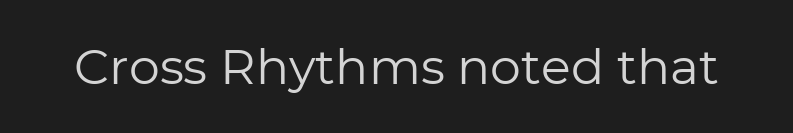
The image shows 49 px regular-weight sans-serif type, upright; set normal letter spacing, not underlined; low stroke contrast and a medium x-height.
